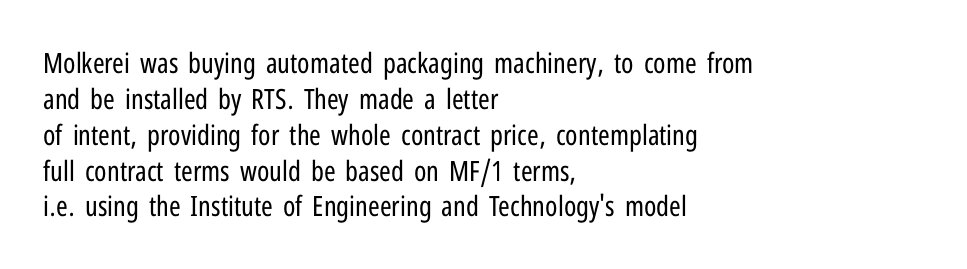
The image shows 28 px regular-weight, condensed sans-serif type, upright; set left-aligned, normal line spacing (1.28x), normal letter spacing, not underlined; low stroke contrast and a medium x-height.
